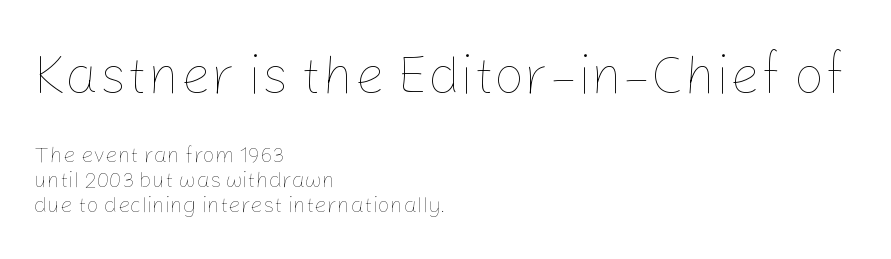
Q: Is the text bold? A: No.
Q: Is the text italic (slanted)? A: No, it is upright.
Q: Is the text underlined? A: No.
Q: How is the paragraph aligned? A: Left-aligned.
Q: Is the spacing between letters normal or unusually wide? A: Normal.
Q: Is the spacing between lines tight, normal or loose? A: Tight.
Q: Which block of text is set in a larger size, the first (top) or the second (bottom)? A: The first (top) one.
Q: Width (condensed, normal, or wide)? A: Normal.
Q: Stroke contrast? A: Low.
Q: x-height? A: Medium.
Q: Monospaced? A: No.
